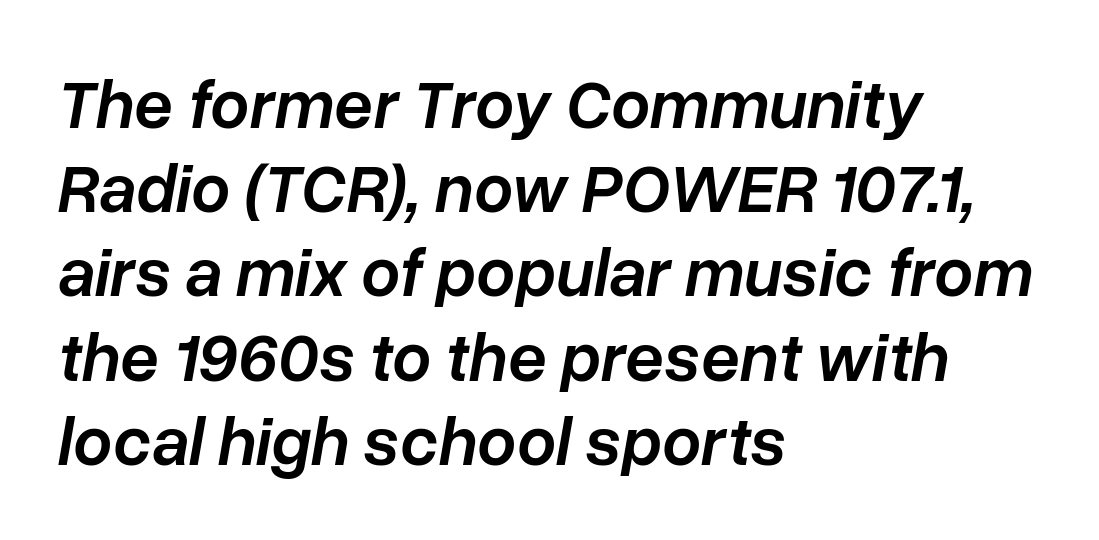
Q: Is the text bold? A: Semi-bold.
Q: Is the text italic (slanted)? A: Yes, it leans right by about 10 degrees.
Q: Is the text underlined? A: No.
Q: How is the paragraph aligned? A: Left-aligned.
Q: Is the spacing between letters normal or unusually wide? A: Normal.
Q: Width (condensed, normal, or wide)? A: Normal.
Q: Stroke contrast? A: Low.
Q: x-height? A: Medium.
Q: Monospaced? A: No.
